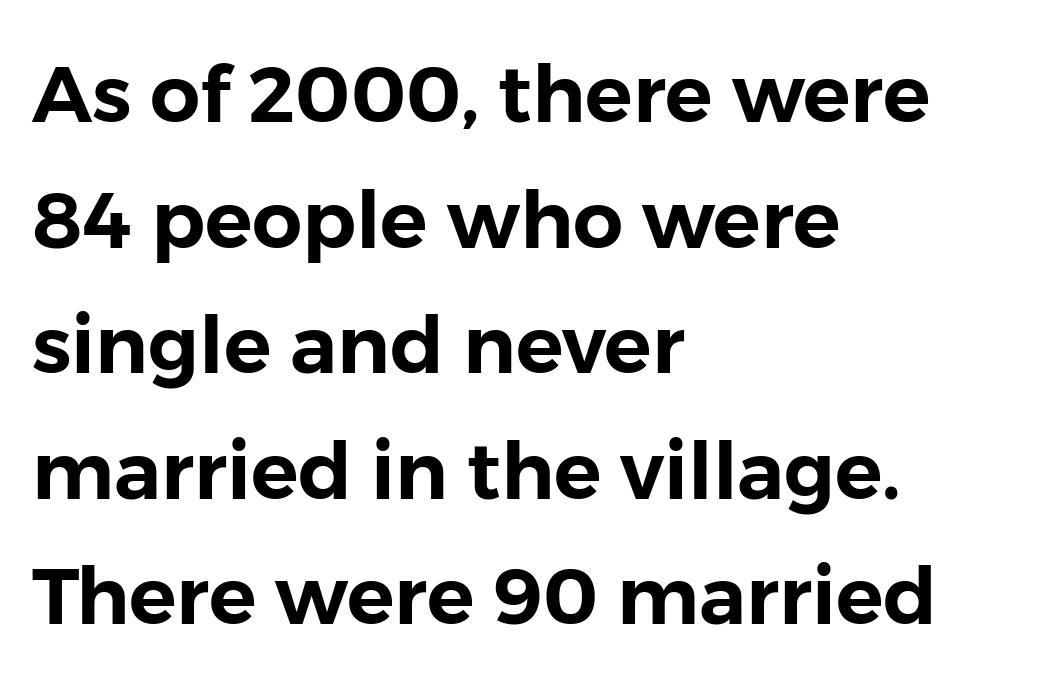
{"serif": "no", "italic": "no", "width": "normal", "stroke_contrast": "low", "x_height": "medium", "monospaced": "no", "underline": "no", "align": "left", "line_spacing": "normal", "line_spacing_ratio": 1.59, "letter_spacing": "normal", "letter_spacing_em": 0.0, "glyph_px": 79}
